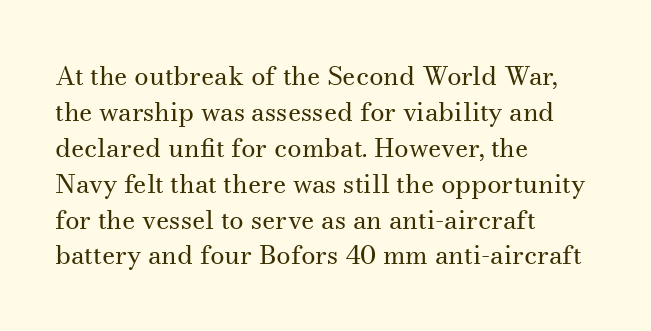
The characters are drawn with everyday or finer stroke widths. Line beginnings align vertically; line endings do not. Rule under the text: the space is simply empty. Words appear dense and cohesive because spacing is normal. Whoever set this chose a conventional vertical rhythm. Rendered with straight, roman letterforms.
